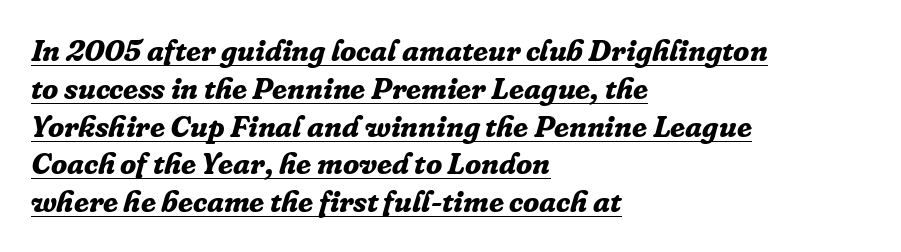
The image shows 30 px bold serif type, italic (leaning right); set left-aligned, normal line spacing (1.26x), normal letter spacing, underlined; low stroke contrast and a medium x-height.
